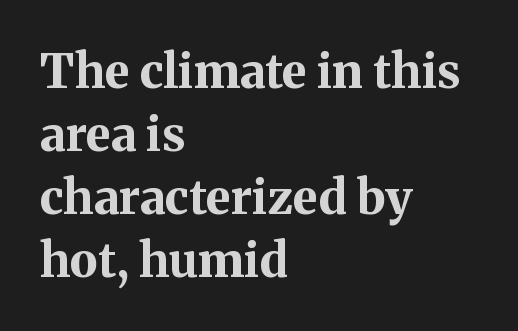
{"serif": "yes", "italic": "no", "bold": "yes", "weight": "bold", "width": "normal", "stroke_contrast": "medium", "x_height": "medium", "monospaced": "no", "underline": "no", "align": "left", "line_spacing": "normal", "line_spacing_ratio": 1.31, "letter_spacing": "normal", "letter_spacing_em": 0.0, "glyph_px": 48}
